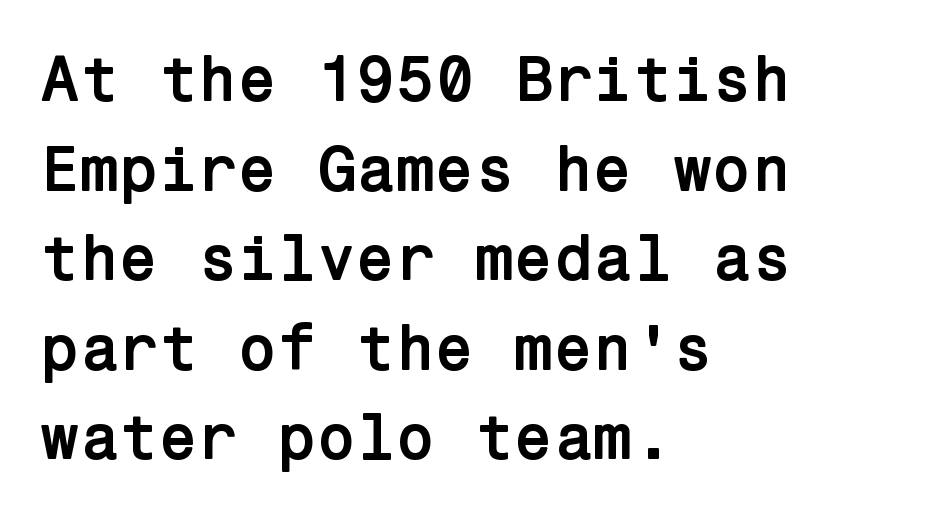
Q: Is the text bold? A: Yes.
Q: Is the text italic (slanted)? A: No, it is upright.
Q: Is the typeface a serif or a sans-serif typeface? A: Sans-serif.
Q: Is the text underlined? A: No.
Q: How is the paragraph aligned? A: Left-aligned.
Q: Is the spacing between letters normal or unusually wide? A: Normal.
Q: Is the spacing between lines tight, normal or loose? A: Normal.
Q: Width (condensed, normal, or wide)? A: Normal.
Q: Stroke contrast? A: Low.
Q: x-height? A: Medium.
